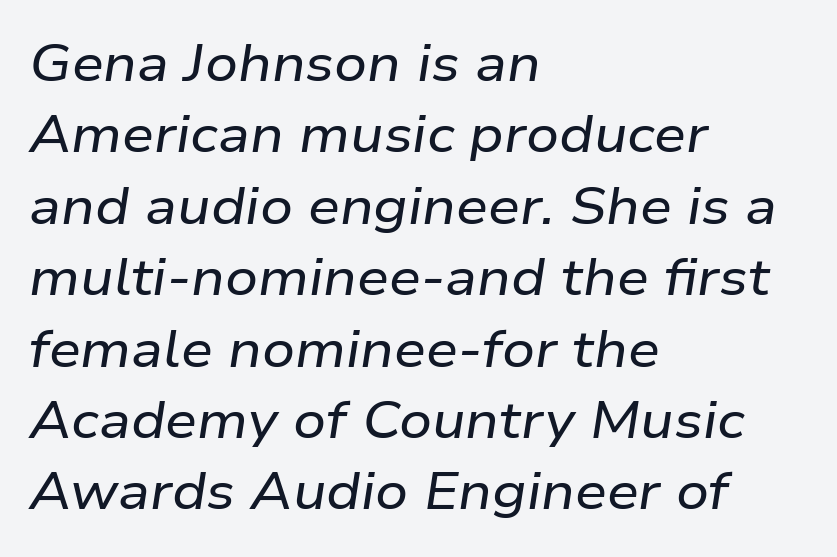
{"italic": "yes", "lean": "right", "slant_degrees": 9, "width": "wide", "stroke_contrast": "low", "x_height": "medium", "monospaced": "no", "underline": "no", "align": "left", "line_spacing": "normal", "line_spacing_ratio": 1.4, "letter_spacing": "normal", "letter_spacing_em": 0.0, "glyph_px": 51}
